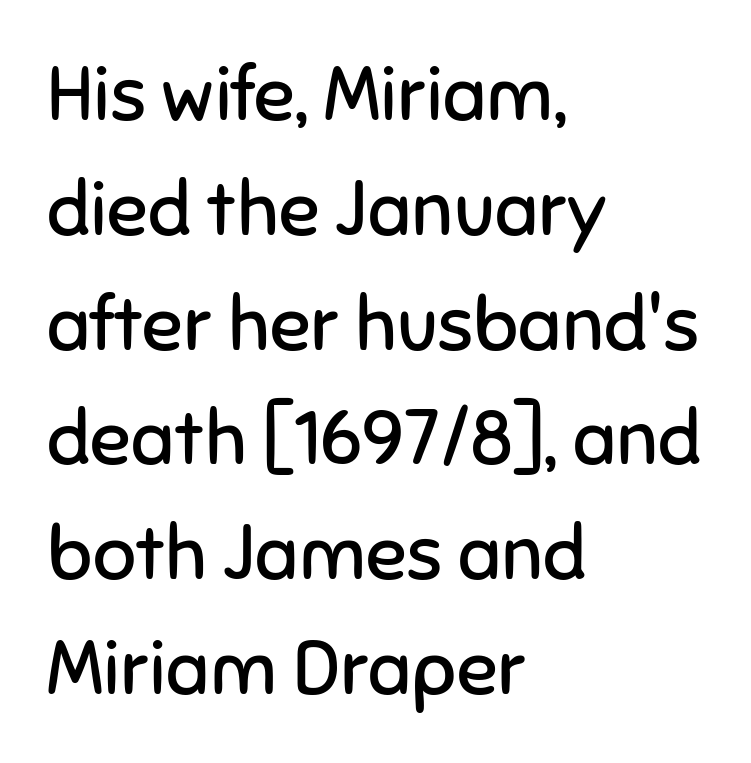
Q: Is the text bold? A: No.
Q: Is the text italic (slanted)? A: No, it is upright.
Q: Is the typeface a serif or a sans-serif typeface? A: Sans-serif.
Q: Is the text underlined? A: No.
Q: How is the paragraph aligned? A: Left-aligned.
Q: Is the spacing between letters normal or unusually wide? A: Normal.
Q: Is the spacing between lines tight, normal or loose? A: Normal.
Q: Width (condensed, normal, or wide)? A: Normal.
Q: Stroke contrast? A: Low.
Q: x-height? A: Medium.
Q: Monospaced? A: No.
